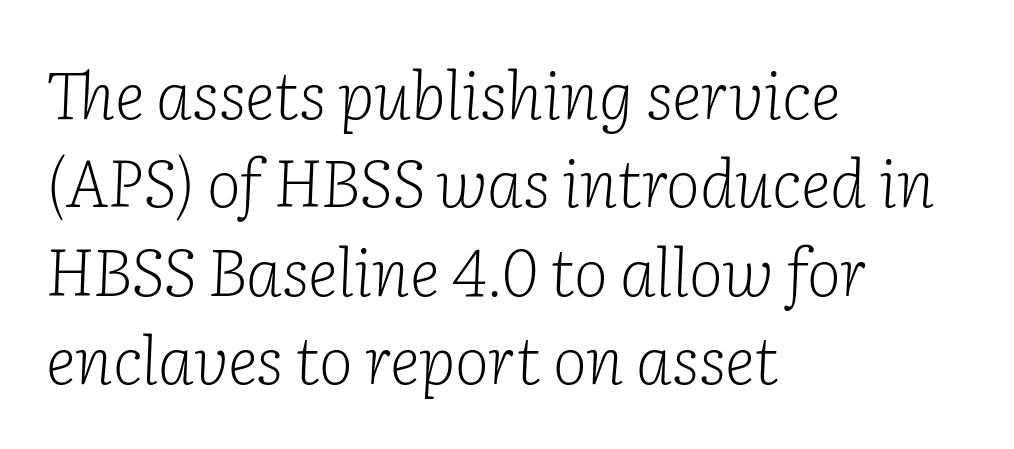
The image shows 65 px light serif type, italic (leaning right); set left-aligned, normal line spacing (1.36x), normal letter spacing, not underlined; low stroke contrast and a medium x-height.
